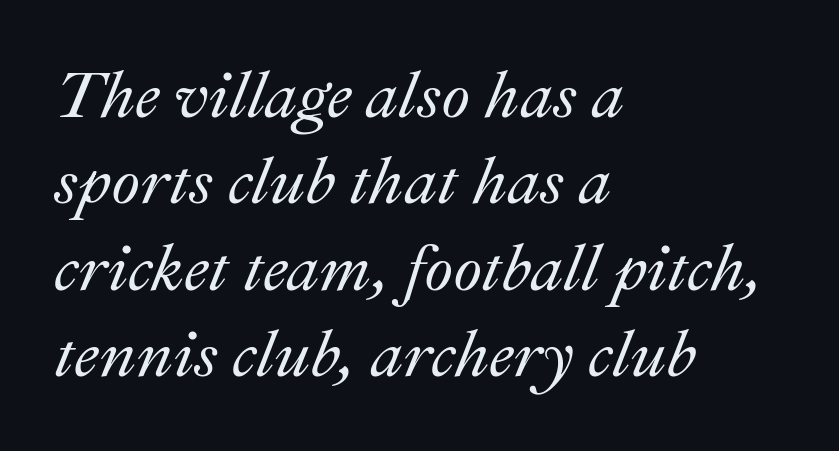
The image shows 66 px text type, italic (leaning right); set left-aligned, normal line spacing (1.31x), normal letter spacing, not underlined; medium stroke contrast and a small x-height.
